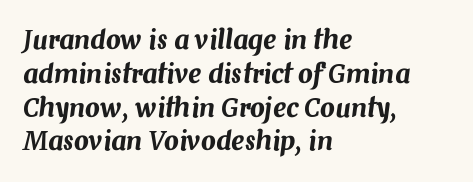
{"italic": "yes", "lean": "right", "slant_degrees": 7, "underline": "no", "align": "left", "line_spacing": "normal", "line_spacing_ratio": 1.3, "letter_spacing": "normal", "letter_spacing_em": 0.0, "glyph_px": 26}
